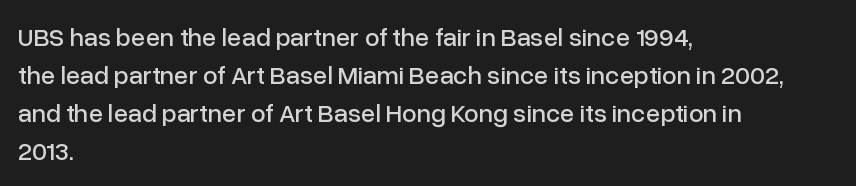
Q: Is the text italic (slanted)? A: No, it is upright.
Q: Is the text underlined? A: No.
Q: How is the paragraph aligned? A: Left-aligned.
Q: Is the spacing between letters normal or unusually wide? A: Normal.
Q: Is the spacing between lines tight, normal or loose? A: Normal.
